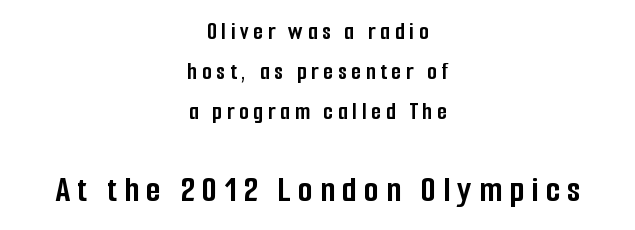
{"serif": "no", "italic": "no", "bold": "yes", "weight": "semibold", "width": "condensed", "stroke_contrast": "low", "x_height": "medium", "monospaced": "no", "underline": "no", "align": "center", "line_spacing": "normal", "line_spacing_ratio": 1.6, "larger_block": "second", "size_ratio": 1.52, "glyph_px": 38}
